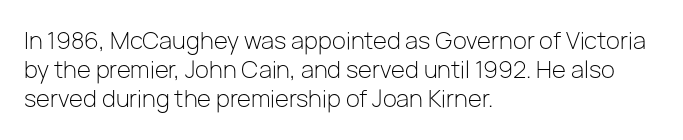
{"italic": "no", "bold": "no", "underline": "no", "align": "left", "line_spacing": "normal", "line_spacing_ratio": 1.27, "letter_spacing": "normal", "letter_spacing_em": 0.0, "glyph_px": 23}
